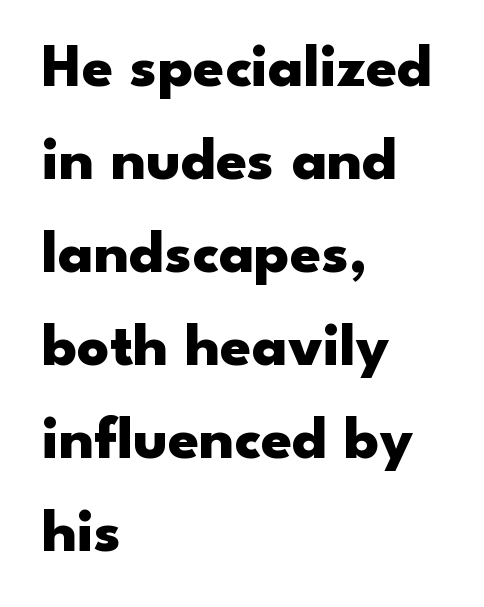
Q: Is the text bold? A: Yes.
Q: Is the text italic (slanted)? A: No, it is upright.
Q: Is the typeface a serif or a sans-serif typeface? A: Sans-serif.
Q: Is the text underlined? A: No.
Q: How is the paragraph aligned? A: Left-aligned.
Q: Is the spacing between letters normal or unusually wide? A: Normal.
Q: Is the spacing between lines tight, normal or loose? A: Normal.
Q: Width (condensed, normal, or wide)? A: Wide.
Q: Stroke contrast? A: Low.
Q: x-height? A: Small.
Q: Monospaced? A: No.
